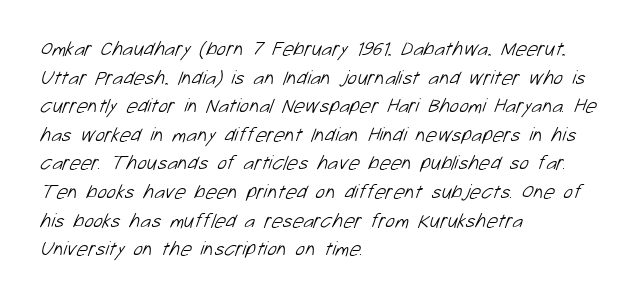
Q: Is the text bold? A: No.
Q: Is the text underlined? A: No.
Q: How is the paragraph aligned? A: Left-aligned.
Q: Is the spacing between letters normal or unusually wide? A: Normal.
Q: Is the spacing between lines tight, normal or loose? A: Normal.
